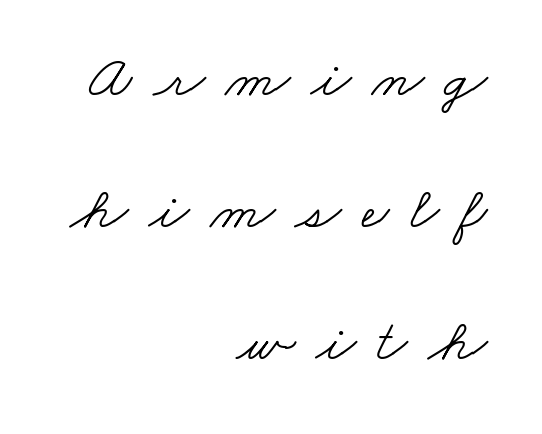
The image shows 60 px light, wide serif type; set right-aligned, loose line spacing (2.2x), unusually wide letter spacing (+0.34 em), not underlined; low stroke contrast and a small x-height.
